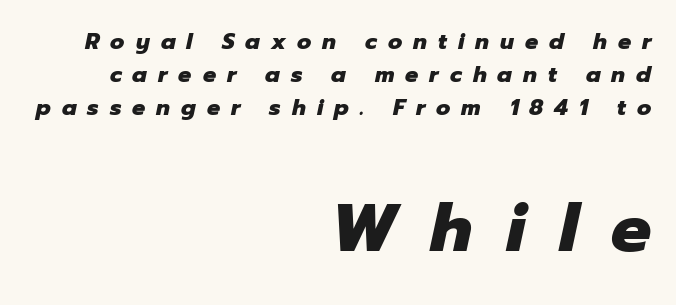
The image shows 67 px heavy type, italic (leaning right); set right-aligned, normal line spacing (1.49x), unusually wide letter spacing (+0.5 em), not underlined; the second (bottom) block is 3.05x larger; low stroke contrast and a medium x-height.
